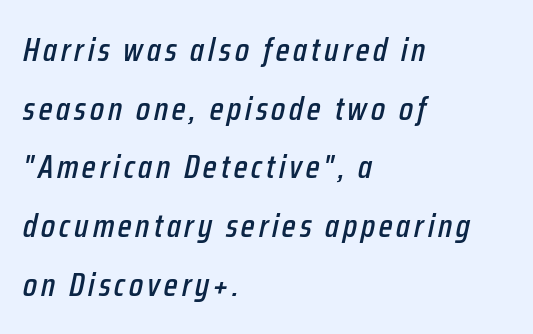
The image shows 33 px condensed type, italic (leaning right); set left-aligned, line spacing 1.78x, not underlined; low stroke contrast and a medium x-height.
